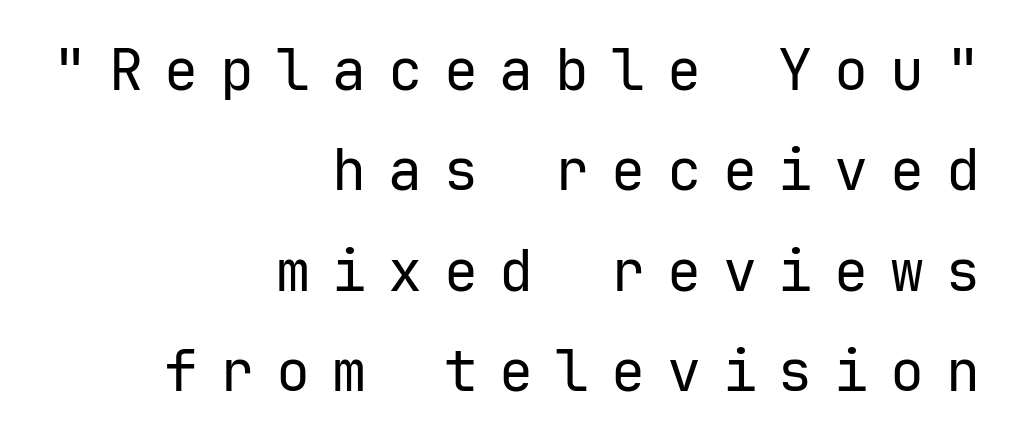
The rag falls on the left side of this text block. Just letters on the line, the space beneath them empty. On a weight scale, this lands at 450 or below. Loose tracking; the words dissolve into strings of separated letters.
